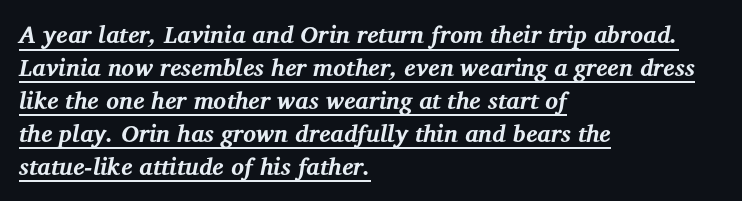
Horizontally, the lines are justified to the leading edge only. Caption: bold face, heavy strokes. A typesetter would call this leading conventional body-copy spacing. Looking at the ascenders, they clearly lean. There is no visible air inserted between adjacent glyphs.
